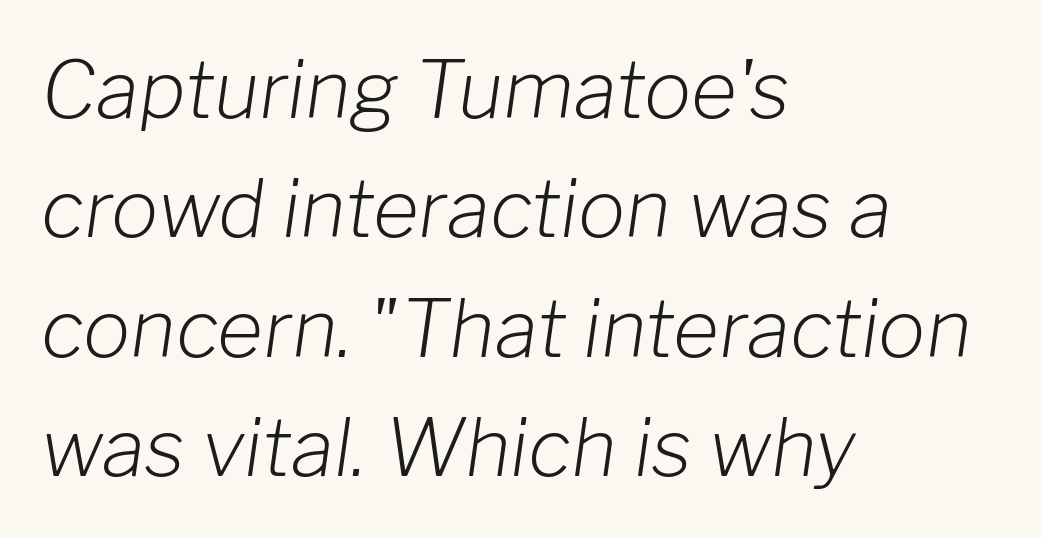
The image shows 79 px light type, italic (leaning right); set left-aligned, normal line spacing (1.51x), normal letter spacing, not underlined; low stroke contrast and a medium x-height.
